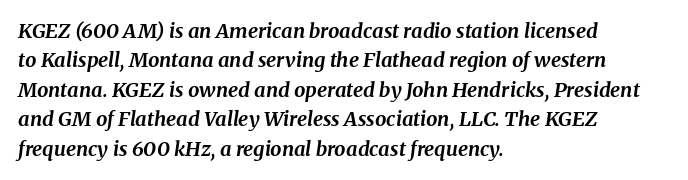
Q: Is the text bold? A: Yes.
Q: Is the text italic (slanted)? A: Yes, it leans right by about 8 degrees.
Q: Is the text underlined? A: No.
Q: How is the paragraph aligned? A: Left-aligned.
Q: Is the spacing between letters normal or unusually wide? A: Normal.
Q: Is the spacing between lines tight, normal or loose? A: Normal.
